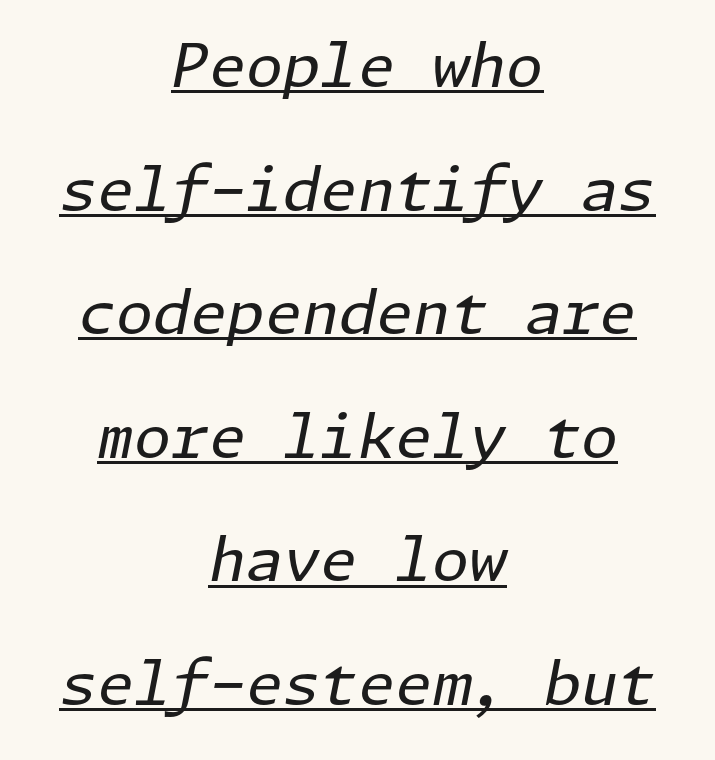
Has an underline been added? It has. You can tell it's italic because the verticals aren't actually vertical. Nothing unusual about the tracking: characters are spaced as the font intends. The passage shown stacks its lines with a broad gap.
